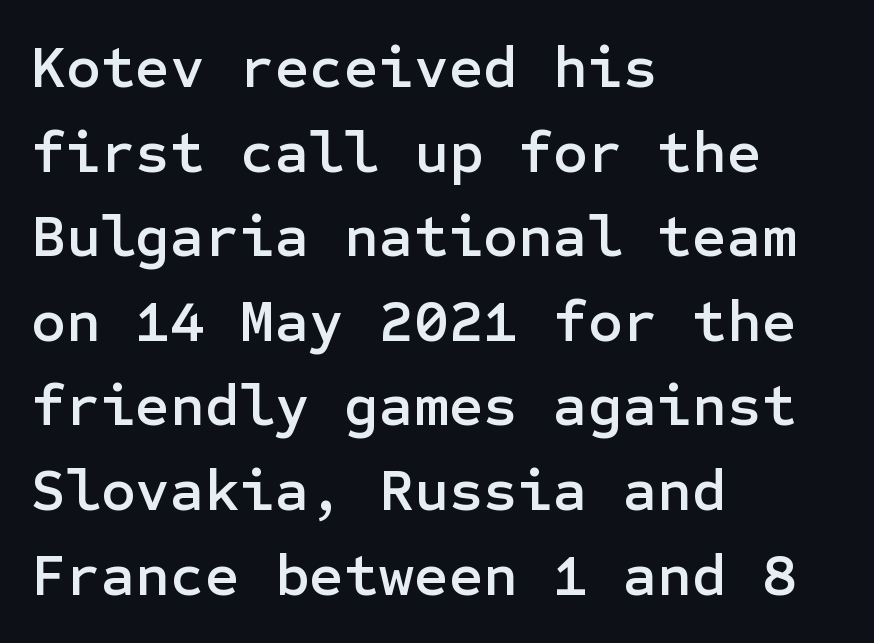
Q: Is the text italic (slanted)? A: No, it is upright.
Q: Is the typeface a serif or a sans-serif typeface? A: Sans-serif.
Q: Is the text underlined? A: No.
Q: How is the paragraph aligned? A: Left-aligned.
Q: Is the spacing between letters normal or unusually wide? A: Normal.
Q: Is the spacing between lines tight, normal or loose? A: Normal.
Q: Width (condensed, normal, or wide)? A: Normal.
Q: Stroke contrast? A: Low.
Q: x-height? A: Medium.
